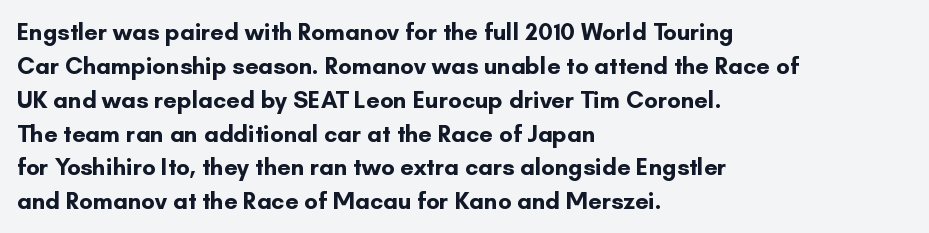
{"italic": "no", "bold": "yes", "underline": "no", "align": "left", "line_spacing": "normal", "line_spacing_ratio": 1.41, "letter_spacing": "normal", "letter_spacing_em": 0.0, "glyph_px": 24}
